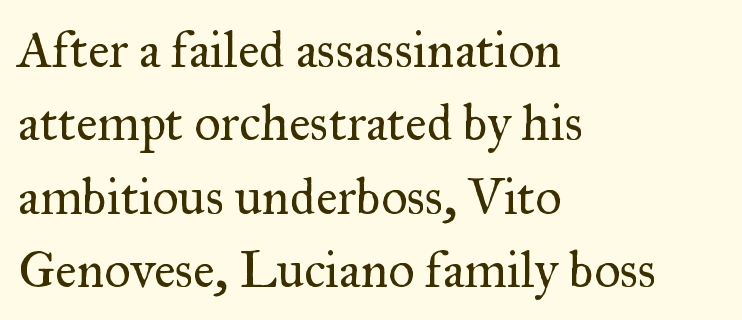
{"serif": "yes", "italic": "no", "bold": "no", "weight": "regular", "width": "normal", "stroke_contrast": "medium", "x_height": "small", "monospaced": "no", "underline": "no", "align": "left", "line_spacing": "normal", "line_spacing_ratio": 1.44, "letter_spacing": "normal", "letter_spacing_em": 0.0, "glyph_px": 51}
